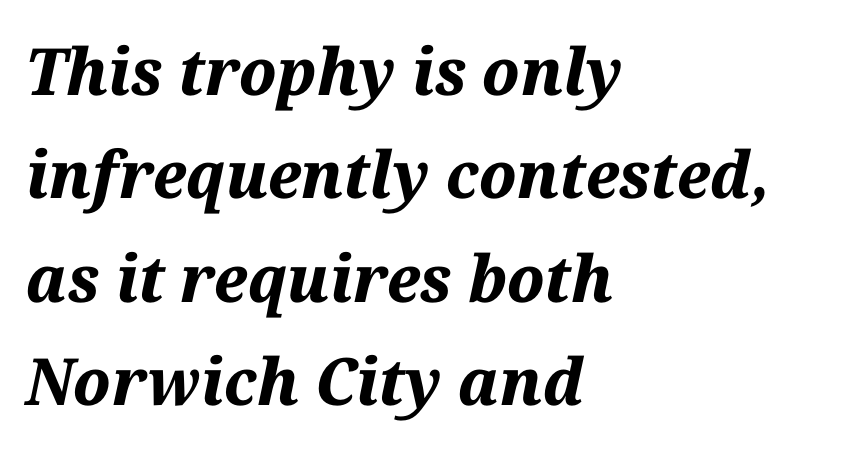
The image shows 65 px bold type, italic (leaning right); set left-aligned, normal line spacing (1.59x), normal letter spacing, not underlined; medium stroke contrast and a medium x-height.
